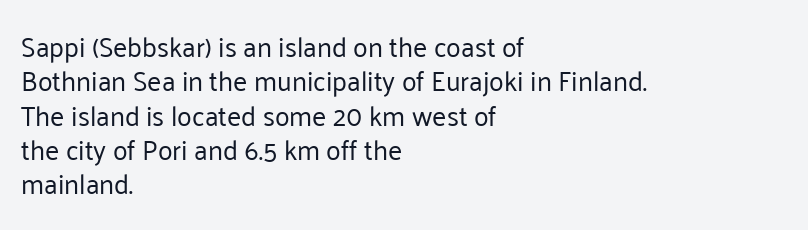
Q: Is the text bold? A: No.
Q: Is the text italic (slanted)? A: No, it is upright.
Q: Is the text underlined? A: No.
Q: How is the paragraph aligned? A: Left-aligned.
Q: Is the spacing between letters normal or unusually wide? A: Normal.
Q: Is the spacing between lines tight, normal or loose? A: Normal.
